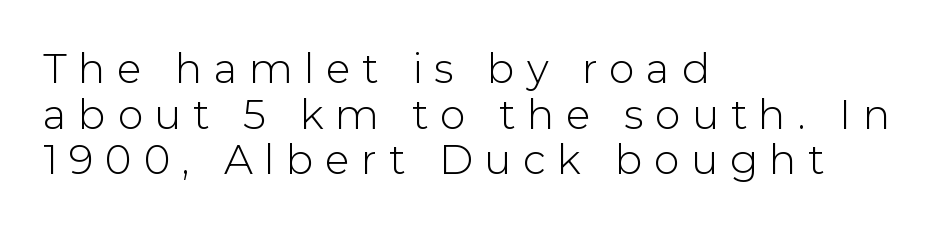
{"serif": "no", "italic": "no", "bold": "no", "weight": "light", "width": "normal", "stroke_contrast": "low", "x_height": "medium", "monospaced": "no", "underline": "no", "align": "left", "line_spacing": "tight", "line_spacing_ratio": 1.11, "letter_spacing": "wide", "letter_spacing_em": 0.28, "glyph_px": 41}
